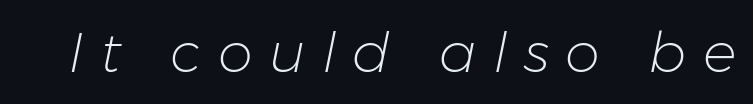
Q: Is the text bold? A: No.
Q: Is the text italic (slanted)? A: Yes, it leans right by about 11 degrees.
Q: Is the text underlined? A: No.
Q: Is the spacing between letters normal or unusually wide? A: Unusually wide.
Q: Width (condensed, normal, or wide)? A: Normal.
Q: Stroke contrast? A: Low.
Q: x-height? A: Medium.
Q: Monospaced? A: No.
